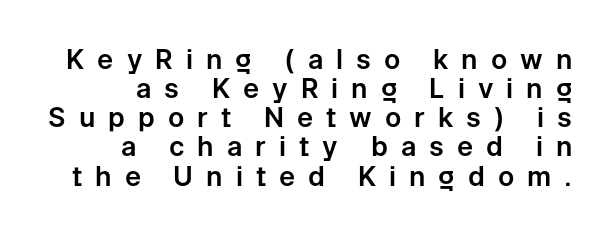
Q: Is the text italic (slanted)? A: No, it is upright.
Q: Is the text underlined? A: No.
Q: Is the spacing between letters normal or unusually wide? A: Unusually wide.
Q: Is the spacing between lines tight, normal or loose? A: Tight.
